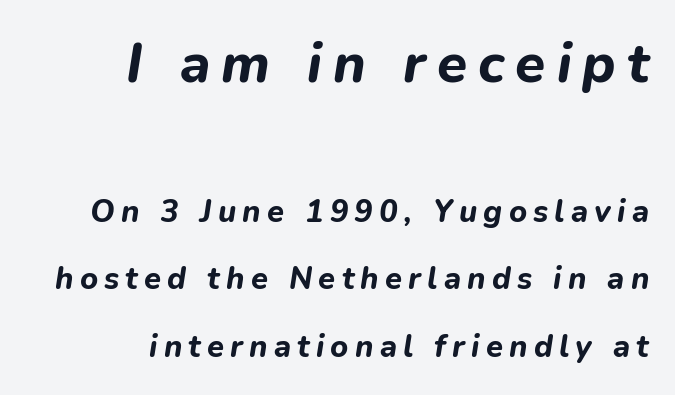
The image shows 55 px bold type, italic (leaning right); set right-aligned, loose line spacing (2.18x), unusually wide letter spacing (+0.2 em), not underlined; the first (top) block is 1.77x larger; low stroke contrast and a medium x-height.
